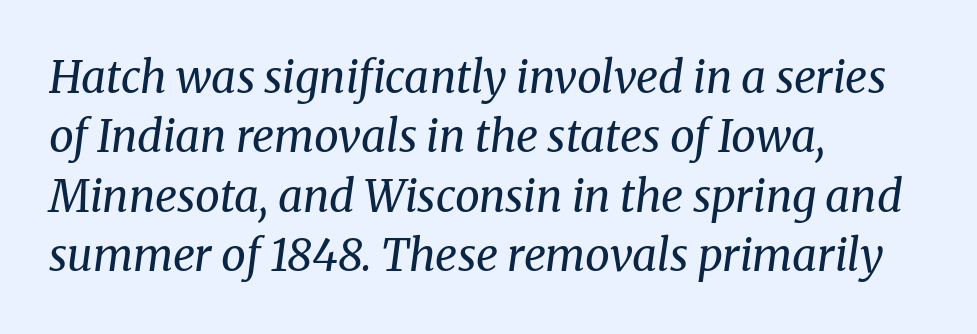
{"serif": "yes", "italic": "yes", "lean": "right", "slant_degrees": 8, "bold": "no", "weight": "regular", "width": "normal", "stroke_contrast": "medium", "x_height": "medium", "monospaced": "no", "underline": "no", "align": "left", "line_spacing": "normal", "line_spacing_ratio": 1.35, "letter_spacing": "normal", "letter_spacing_em": 0.0, "glyph_px": 44}
